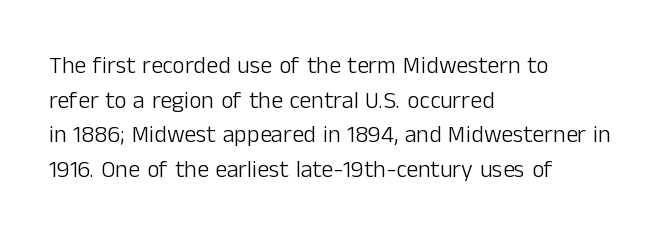
Regarding leading, the lines here are spaced in the standard way. The letters look calm and open, with moderate or lighter stems. Layout note: lines flush left. The rendering keeps characters at their native spacing. The lettering stays uniformly vertical, giving the passage a roman look. Underline: absent.
